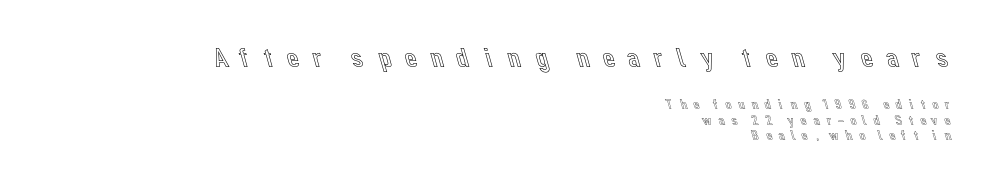
Q: Is the text italic (slanted)? A: Yes.
Q: Is the text underlined? A: No.
Q: How is the paragraph aligned? A: Right-aligned.
Q: Is the spacing between letters normal or unusually wide? A: Unusually wide.
Q: Is the spacing between lines tight, normal or loose? A: Tight.
Q: Which block of text is set in a larger size, the first (top) or the second (bottom)? A: The first (top) one.
Q: Width (condensed, normal, or wide)? A: Normal.
Q: x-height? A: Medium.
Q: Monospaced? A: No.
